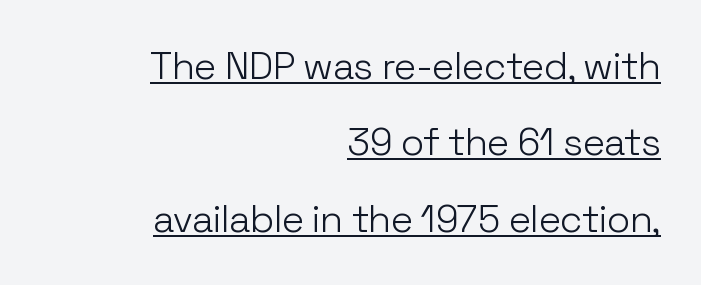
{"serif": "no", "italic": "no", "bold": "no", "weight": "light", "width": "normal", "stroke_contrast": "low", "x_height": "medium", "monospaced": "no", "underline": "yes", "align": "right", "line_spacing": "loose", "line_spacing_ratio": 2.01, "letter_spacing": "normal", "letter_spacing_em": 0.0, "glyph_px": 38}
